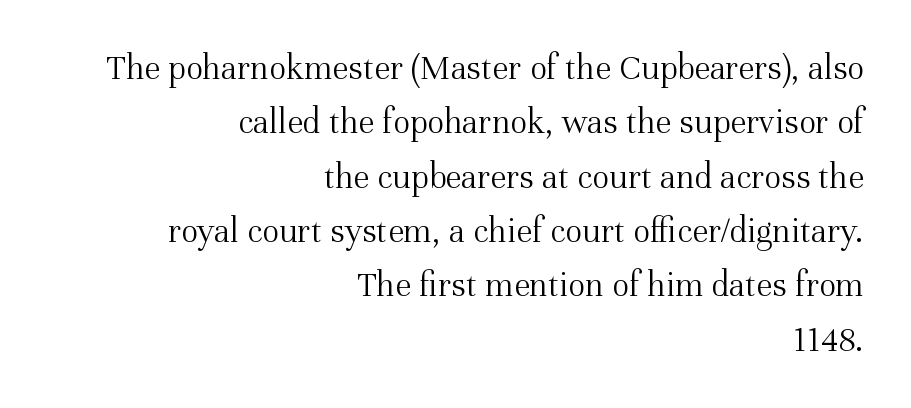
Q: Is the text bold? A: No.
Q: Is the text italic (slanted)? A: No, it is upright.
Q: Is the typeface a serif or a sans-serif typeface? A: Serif.
Q: Is the text underlined? A: No.
Q: How is the paragraph aligned? A: Right-aligned.
Q: Is the spacing between letters normal or unusually wide? A: Normal.
Q: Is the spacing between lines tight, normal or loose? A: Normal.
Q: Width (condensed, normal, or wide)? A: Normal.
Q: Stroke contrast? A: Medium.
Q: x-height? A: Medium.
Q: Monospaced? A: No.
